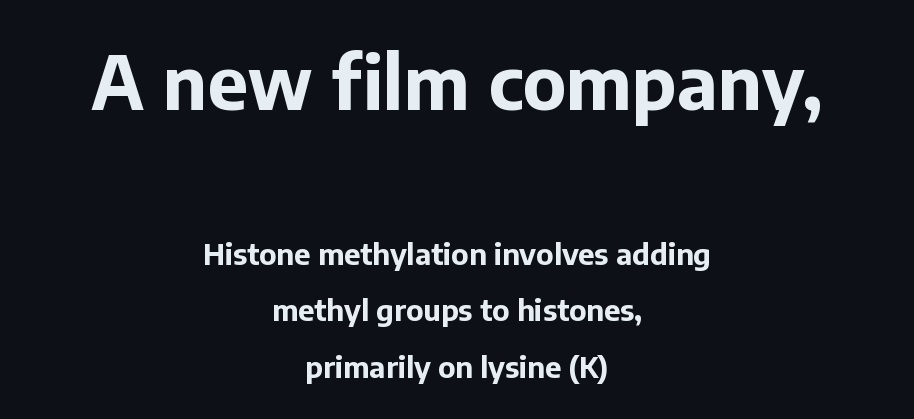
The horizontal fit of the characters is conventional and even. Decoration check: the copy has no underline. Neither beginnings nor endings align; midpoints do. The line-height multiplier appears high, well above default.
